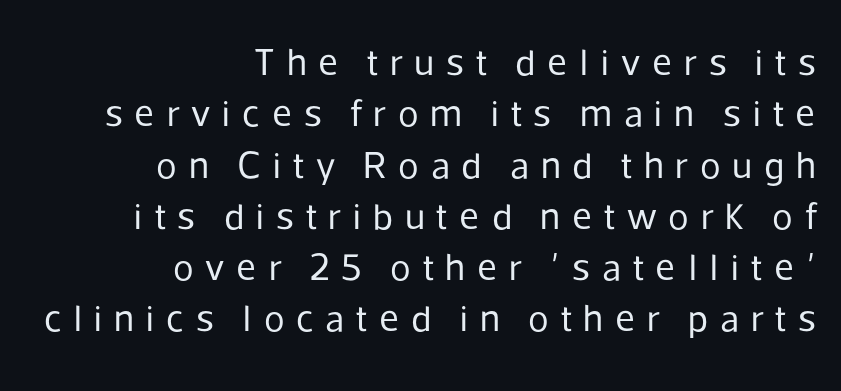
Q: Is the text bold? A: No.
Q: Is the text italic (slanted)? A: No, it is upright.
Q: Is the typeface a serif or a sans-serif typeface? A: Sans-serif.
Q: Is the text underlined? A: No.
Q: How is the paragraph aligned? A: Right-aligned.
Q: Is the spacing between letters normal or unusually wide? A: Unusually wide.
Q: Is the spacing between lines tight, normal or loose? A: Normal.
Q: Width (condensed, normal, or wide)? A: Normal.
Q: Stroke contrast? A: Low.
Q: x-height? A: Medium.
Q: Monospaced? A: No.
